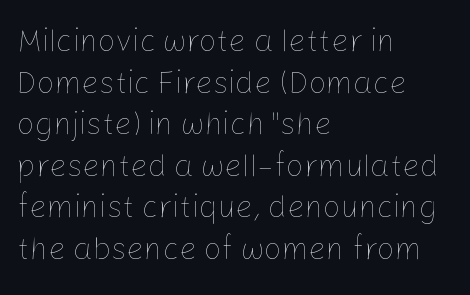
Q: Is the text bold? A: No.
Q: Is the text italic (slanted)? A: No, it is upright.
Q: Is the text underlined? A: No.
Q: How is the paragraph aligned? A: Left-aligned.
Q: Is the spacing between letters normal or unusually wide? A: Normal.
Q: Is the spacing between lines tight, normal or loose? A: Normal.
Q: Width (condensed, normal, or wide)? A: Normal.
Q: Stroke contrast? A: Low.
Q: x-height? A: Medium.
Q: Monospaced? A: No.
